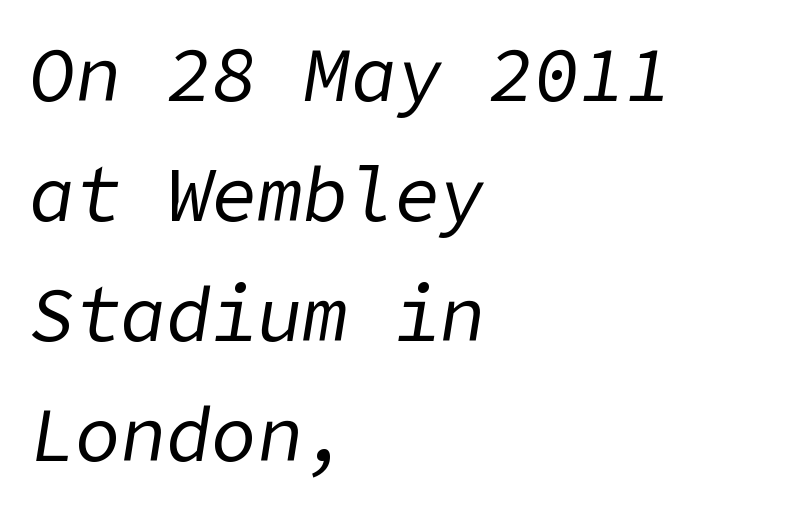
{"italic": "yes", "lean": "right", "slant_degrees": 9, "bold": "no", "weight": "regular", "width": "normal", "stroke_contrast": "low", "x_height": "medium", "underline": "no", "align": "left", "line_spacing": "normal", "line_spacing_ratio": 1.58, "letter_spacing": "normal", "letter_spacing_em": 0.0, "glyph_px": 76}
